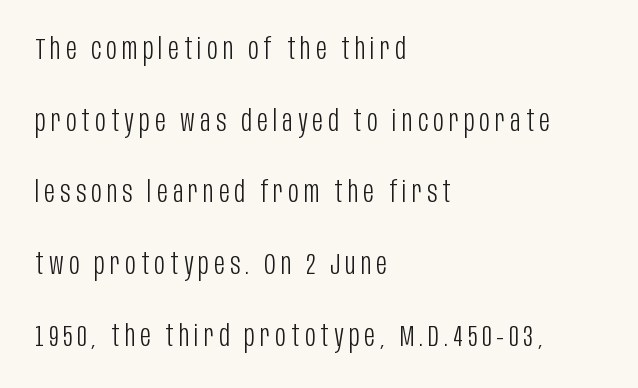
The space between consecutive lines is lavish. The font is comparable to plain body text, perhaps lighter. Every character sits straight up, as roman type does. Rule under the text: the space is simply empty.
